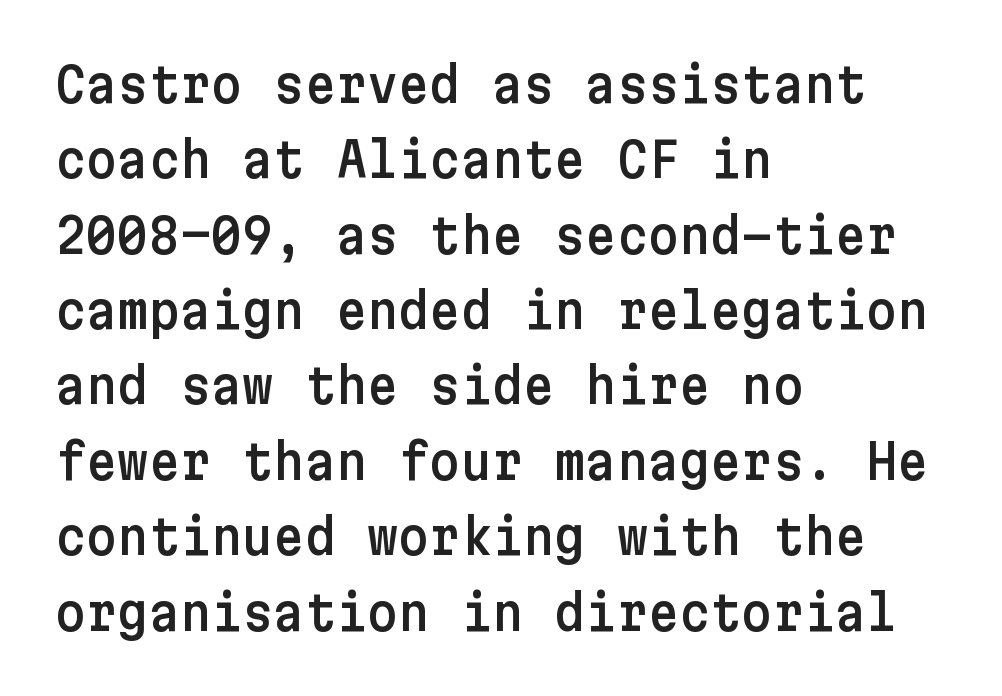
{"serif": "no", "italic": "no", "width": "normal", "stroke_contrast": "low", "x_height": "medium", "underline": "no", "align": "left", "line_spacing": "normal", "line_spacing_ratio": 1.57, "letter_spacing": "normal", "letter_spacing_em": 0.0, "glyph_px": 48}
